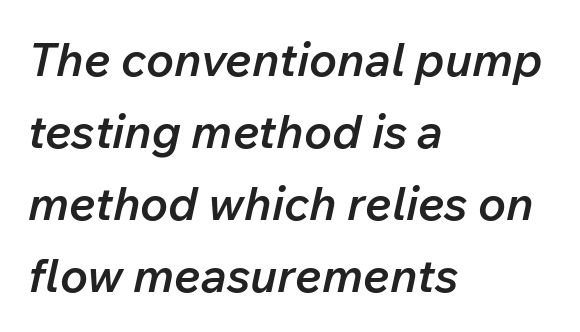
{"italic": "yes", "lean": "right", "slant_degrees": 12, "bold": "semi", "weight": "semibold", "width": "normal", "stroke_contrast": "low", "x_height": "medium", "monospaced": "no", "underline": "no", "align": "left", "line_spacing": "normal", "line_spacing_ratio": 1.53, "letter_spacing": "normal", "letter_spacing_em": 0.0, "glyph_px": 47}
